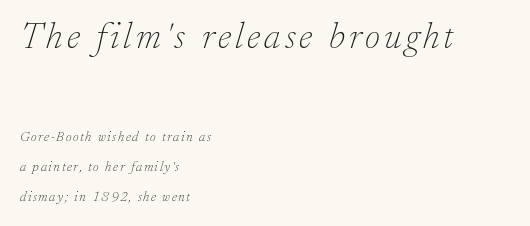
The image shows 37 px thin serif type, italic (leaning right); set left-aligned, loose line spacing (2.16x), not underlined; the first (top) block is 2.64x larger; low stroke contrast and a small x-height.
